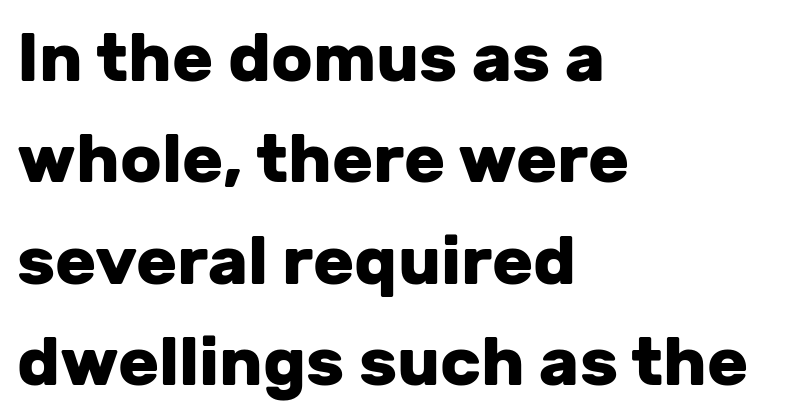
The image shows 68 px heavy sans-serif type, upright; set left-aligned, normal line spacing (1.49x), normal letter spacing, not underlined; low stroke contrast and a medium x-height.
